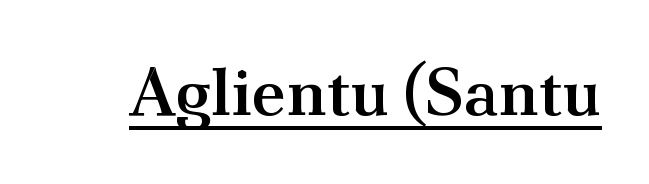
Q: Is the text bold? A: Semi-bold.
Q: Is the text italic (slanted)? A: No, it is upright.
Q: Is the typeface a serif or a sans-serif typeface? A: Serif.
Q: Is the text underlined? A: Yes.
Q: Is the spacing between letters normal or unusually wide? A: Normal.
Q: Width (condensed, normal, or wide)? A: Normal.
Q: Stroke contrast? A: Medium.
Q: x-height? A: Small.
Q: Monospaced? A: No.
